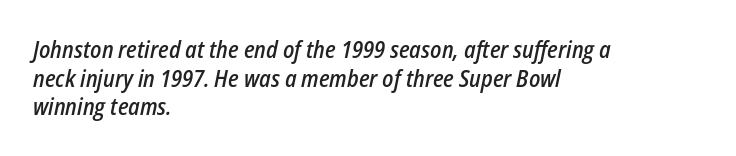
Q: Is the text bold? A: Semi-bold.
Q: Is the text italic (slanted)? A: Yes, it leans right by about 12 degrees.
Q: Is the text underlined? A: No.
Q: How is the paragraph aligned? A: Left-aligned.
Q: Is the spacing between letters normal or unusually wide? A: Normal.
